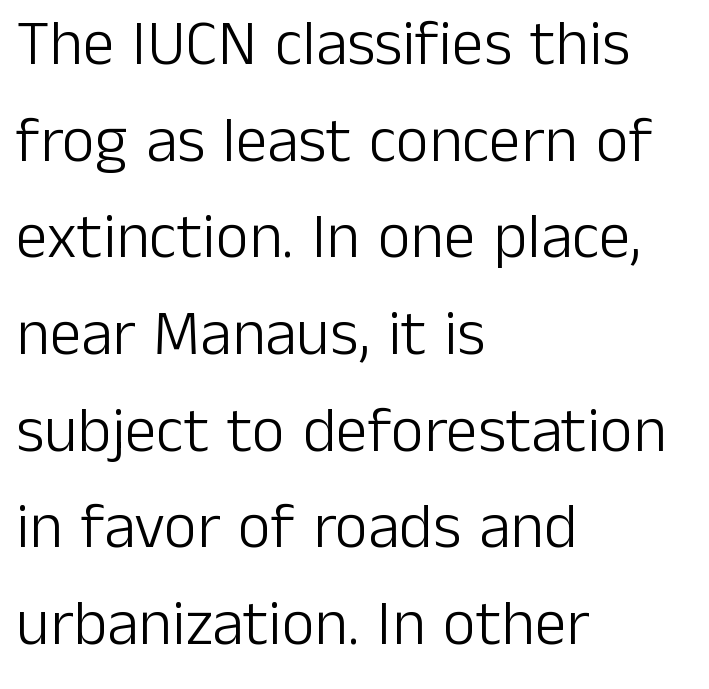
Q: Is the text bold? A: No.
Q: Is the text italic (slanted)? A: No, it is upright.
Q: Is the typeface a serif or a sans-serif typeface? A: Sans-serif.
Q: Is the text underlined? A: No.
Q: How is the paragraph aligned? A: Left-aligned.
Q: Is the spacing between letters normal or unusually wide? A: Normal.
Q: Is the spacing between lines tight, normal or loose? A: Normal.
Q: Width (condensed, normal, or wide)? A: Normal.
Q: Stroke contrast? A: Low.
Q: x-height? A: Medium.
Q: Monospaced? A: No.
